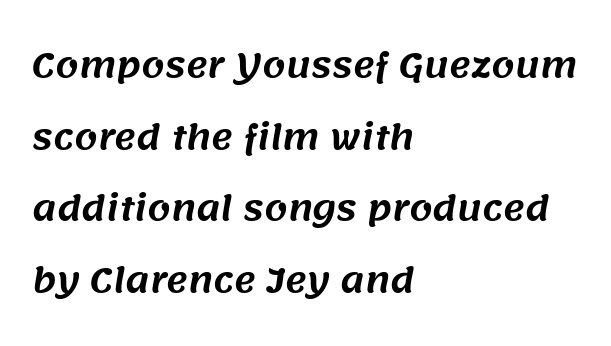
The image shows 33 px sans-serif type; set left-aligned, loose line spacing (2.17x), normal letter spacing, not underlined; medium stroke contrast and a large x-height.
